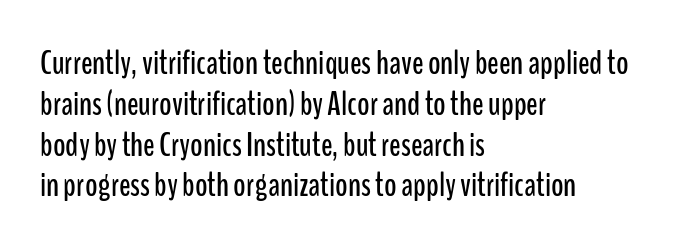
Q: Is the text italic (slanted)? A: No, it is upright.
Q: Is the typeface a serif or a sans-serif typeface? A: Sans-serif.
Q: Is the text underlined? A: No.
Q: How is the paragraph aligned? A: Left-aligned.
Q: Is the spacing between letters normal or unusually wide? A: Normal.
Q: Width (condensed, normal, or wide)? A: Condensed.
Q: Stroke contrast? A: Low.
Q: x-height? A: Medium.
Q: Monospaced? A: No.
